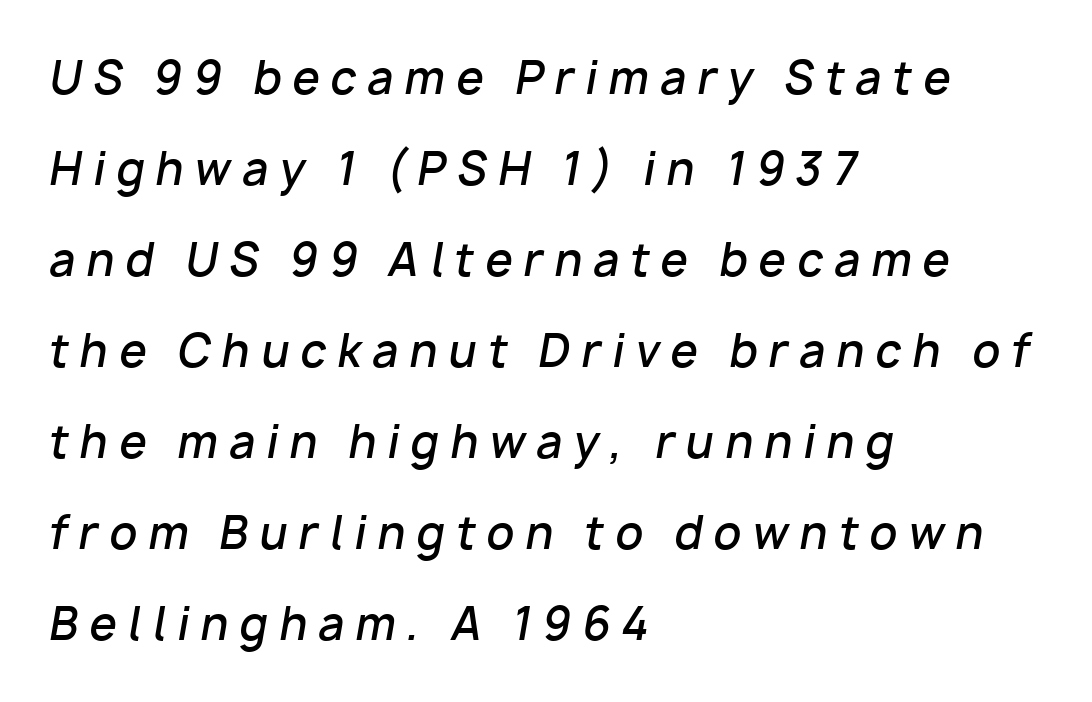
Characters are canted at an angle relative to the baseline's perpendicular. Is the type bold? Partly — it's a semibold, heavier than regular but not fully bold. The space beneath each line is pristine and unruled. Reading down the block, your eye returns to a fixed left position each line. How are the letters spaced? Widely, with obvious added tracking. Looks like regular typesetting: each glyph gets only the width it needs.
